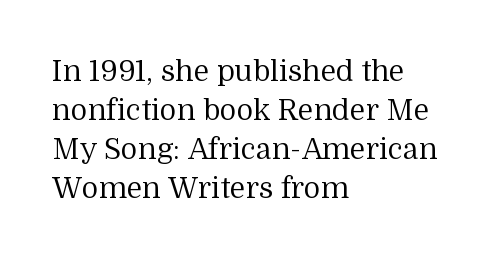
Weight: in the light-to-regular range. Little horizontal feet cap the strokes, marking this as serif type. This rendering uses left alignment, leaving the right contour irregular. The rendering uses a moderate line-height, typical for paragraphs. Bare-footed words on every line. The passage shown has conventional tracking throughout.
